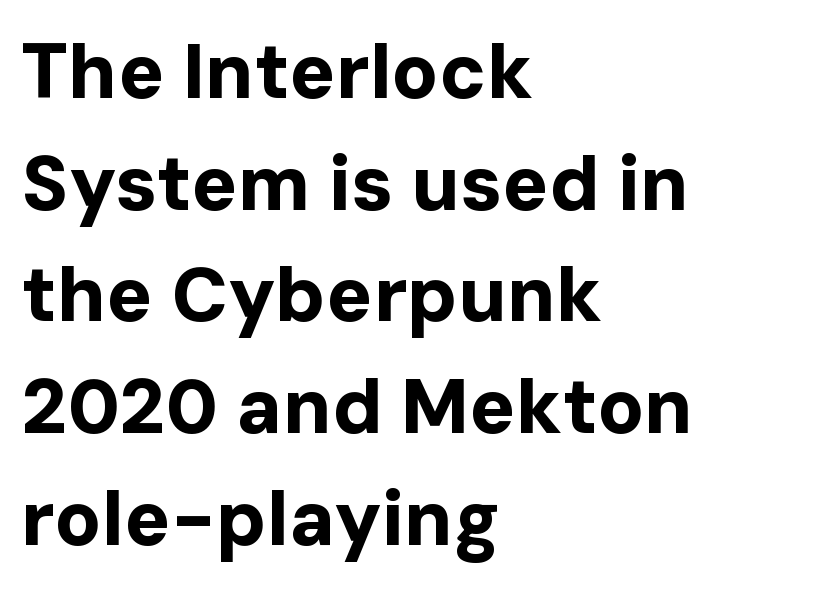
The image shows 77 px bold sans-serif type, upright; set left-aligned, normal line spacing (1.45x), normal letter spacing, not underlined; low stroke contrast and a medium x-height.
